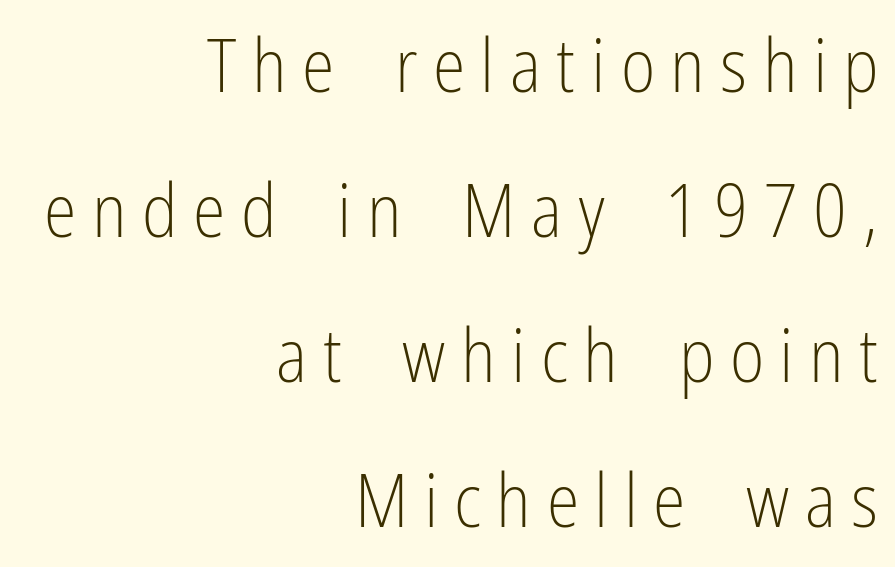
Q: Is the text bold? A: No.
Q: Is the text italic (slanted)? A: No, it is upright.
Q: Is the typeface a serif or a sans-serif typeface? A: Sans-serif.
Q: Is the text underlined? A: No.
Q: How is the paragraph aligned? A: Right-aligned.
Q: Is the spacing between letters normal or unusually wide? A: Unusually wide.
Q: Is the spacing between lines tight, normal or loose? A: Loose.
Q: Width (condensed, normal, or wide)? A: Condensed.
Q: Stroke contrast? A: Low.
Q: x-height? A: Medium.
Q: Monospaced? A: No.
